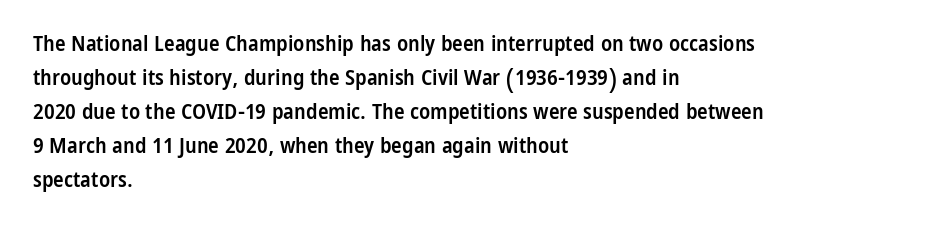
The image shows 22 px text type, upright; set left-aligned, normal line spacing (1.55x), normal letter spacing, not underlined.
